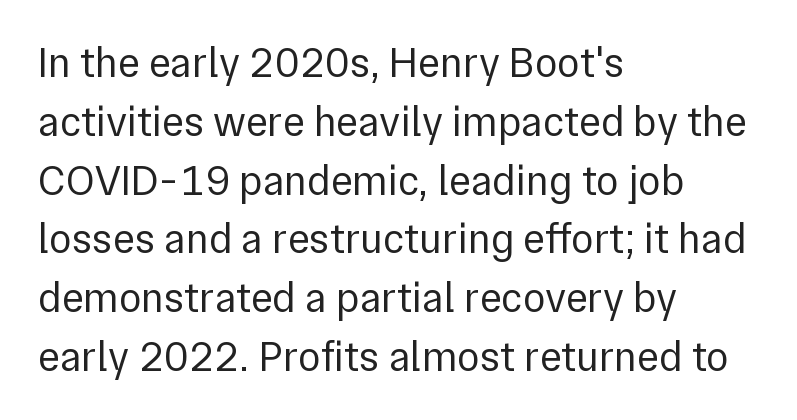
The image shows 42 px regular-weight sans-serif type, upright; set left-aligned, normal line spacing (1.4x), normal letter spacing, not underlined; a medium x-height.
